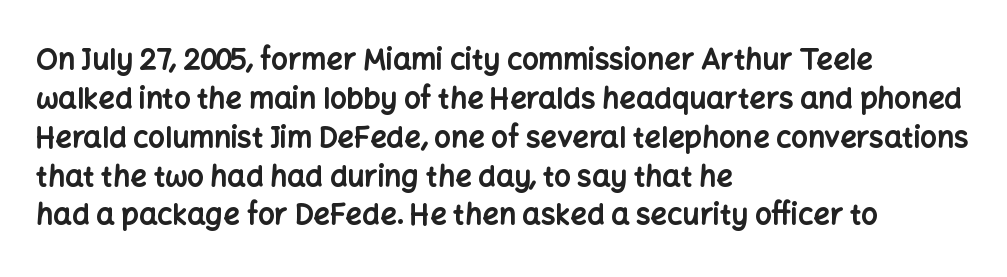
Q: Is the text bold? A: Yes.
Q: Is the text italic (slanted)? A: No, it is upright.
Q: Is the typeface a serif or a sans-serif typeface? A: Sans-serif.
Q: Is the text underlined? A: No.
Q: How is the paragraph aligned? A: Left-aligned.
Q: Is the spacing between letters normal or unusually wide? A: Normal.
Q: Is the spacing between lines tight, normal or loose? A: Normal.
Q: Width (condensed, normal, or wide)? A: Normal.
Q: Stroke contrast? A: Low.
Q: x-height? A: Medium.
Q: Monospaced? A: No.
